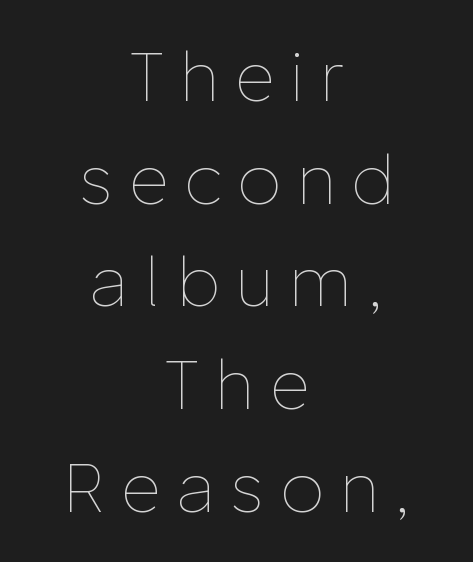
The image shows 68 px thin type, upright; set centered, normal line spacing (1.51x), unusually wide letter spacing (+0.26 em), not underlined; low stroke contrast and a medium x-height.
